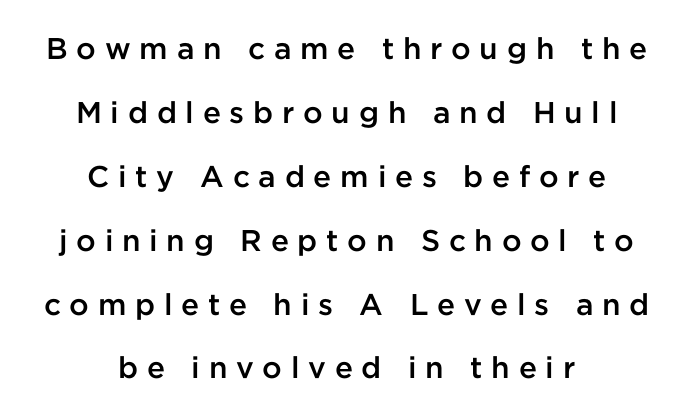
The image shows 30 px semibold sans-serif type, upright; set centered, loose line spacing (2.13x), unusually wide letter spacing (+0.29 em), not underlined; low stroke contrast and a medium x-height.
